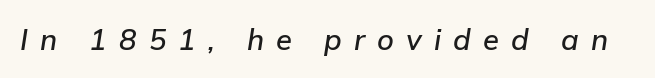
The image shows 29 px text type, italic (leaning right); set unusually wide letter spacing (+0.42 em), not underlined; low stroke contrast and a medium x-height.
